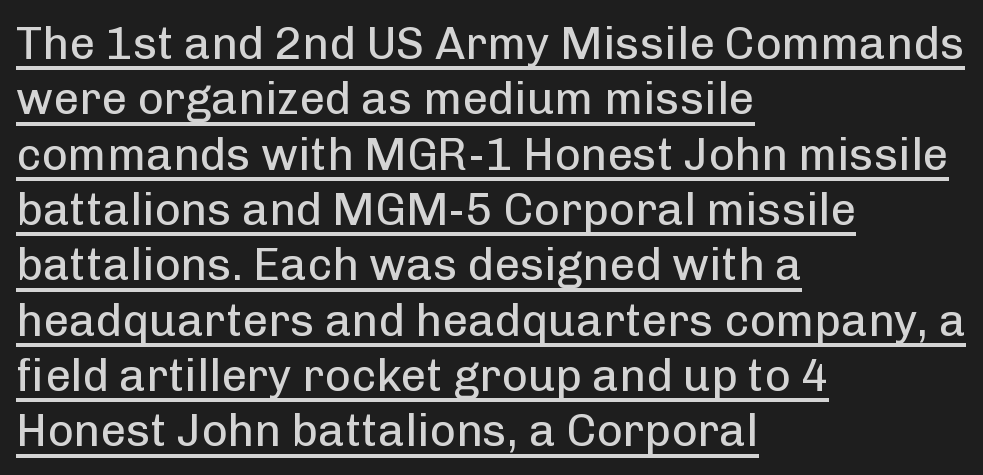
Leftover space on each line is placed entirely after the last word. You can tell it's not italic because the verticals are truly vertical. A baseline rule has been typeset under these characters. Is this a heavy cut? Hardly; it is regular or lighter. Varying glyph widths throughout — classic text-font behaviour. Font category for this specimen: sans-serif.
